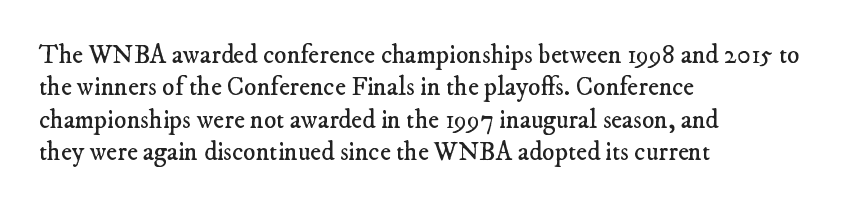
{"bold": "no", "underline": "no", "align": "left", "line_spacing": "normal", "line_spacing_ratio": 1.25, "letter_spacing": "normal", "letter_spacing_em": 0.0, "glyph_px": 26}
